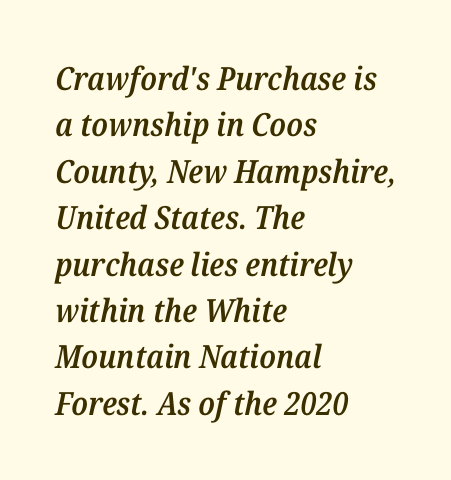
The image shows 32 px semibold serif type, italic (leaning right); set left-aligned, normal line spacing (1.45x), normal letter spacing, not underlined; medium stroke contrast and a medium x-height.
